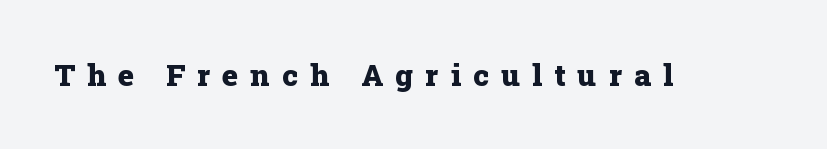
Varying glyph widths throughout — classic text-font behaviour. A typesetter would mark this as roman, not italic. Weight check: bold — yes, fully. Observe the wide spacing: letters keep a clear distance from each other. A serif font was chosen for this passage.
